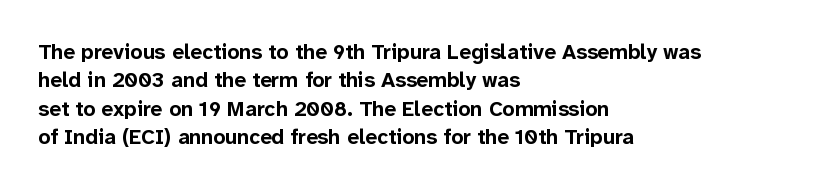
The image shows 21 px bold type, upright; set left-aligned, normal line spacing (1.35x), normal letter spacing, not underlined.
